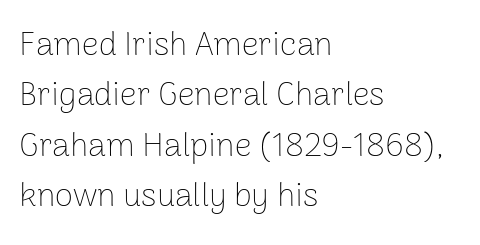
The image shows 33 px thin sans-serif type, upright; set left-aligned, normal line spacing (1.53x), normal letter spacing, not underlined; low stroke contrast and a medium x-height.
